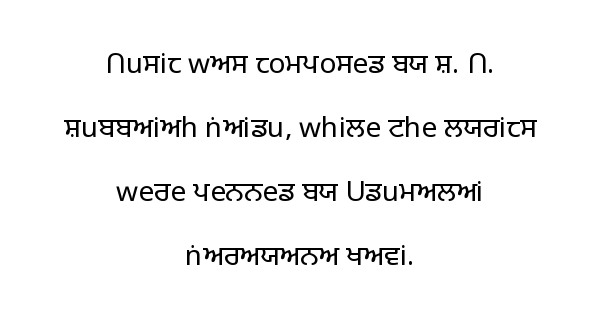
The image shows 28 px light sans-serif type, upright; set centered, loose line spacing (2.28x), normal letter spacing, not underlined; low stroke contrast and a large x-height.
